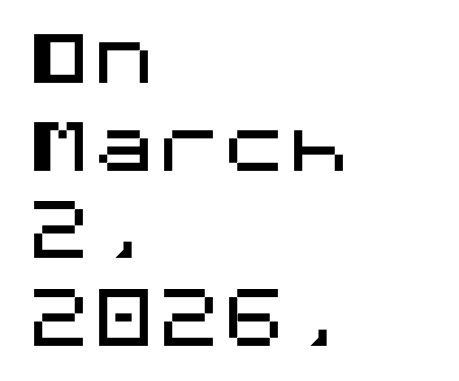
Honestly, the row spacing looks completely unremarkable. Compared with a centered layout, this one pins lines to the left instead. Letter spacing: default. The lettering holds an erect, upright posture throughout.
